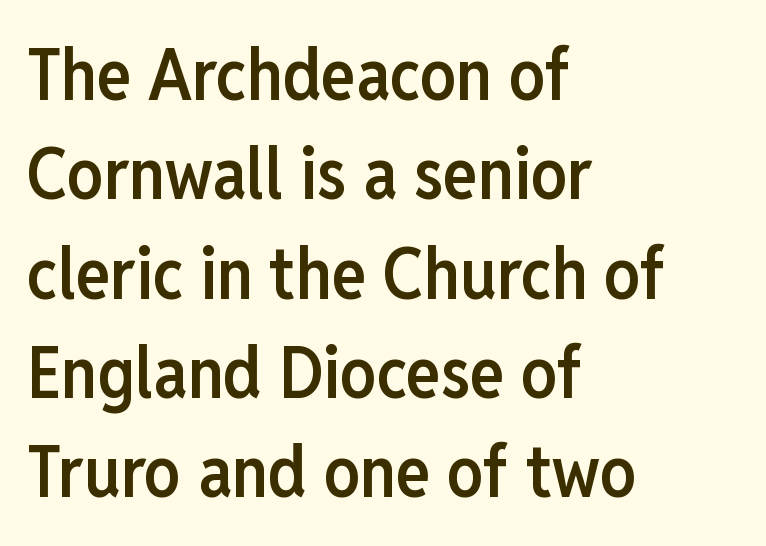
Q: Is the text bold? A: Semi-bold.
Q: Is the text italic (slanted)? A: No, it is upright.
Q: Is the typeface a serif or a sans-serif typeface? A: Sans-serif.
Q: Is the text underlined? A: No.
Q: How is the paragraph aligned? A: Left-aligned.
Q: Is the spacing between letters normal or unusually wide? A: Normal.
Q: Is the spacing between lines tight, normal or loose? A: Normal.
Q: Width (condensed, normal, or wide)? A: Condensed.
Q: Stroke contrast? A: Low.
Q: x-height? A: Medium.
Q: Monospaced? A: No.
